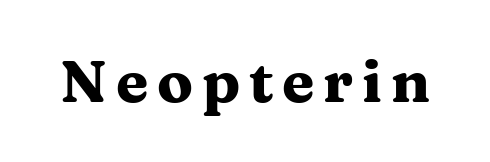
{"serif": "yes", "italic": "no", "bold": "yes", "weight": "heavy", "width": "wide", "stroke_contrast": "medium", "x_height": "medium", "monospaced": "no", "underline": "no", "glyph_px": 59}
